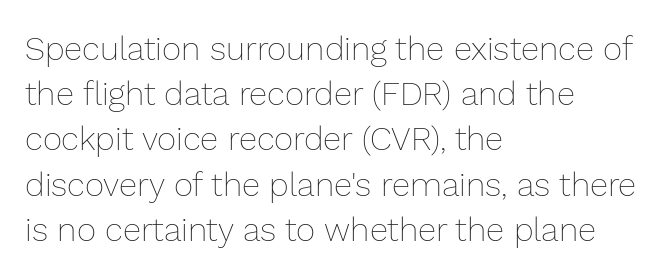
Q: Is the text bold? A: No.
Q: Is the text italic (slanted)? A: No, it is upright.
Q: Is the text underlined? A: No.
Q: How is the paragraph aligned? A: Left-aligned.
Q: Is the spacing between letters normal or unusually wide? A: Normal.
Q: Is the spacing between lines tight, normal or loose? A: Normal.
Q: Width (condensed, normal, or wide)? A: Normal.
Q: Stroke contrast? A: Low.
Q: x-height? A: Medium.
Q: Monospaced? A: No.
